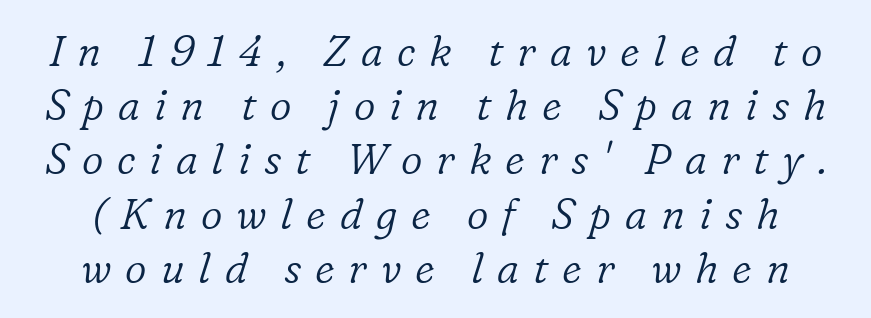
The image shows 42 px light serif type, italic (leaning right); set normal line spacing (1.29x), unusually wide letter spacing (+0.33 em), not underlined; low stroke contrast and a medium x-height.
